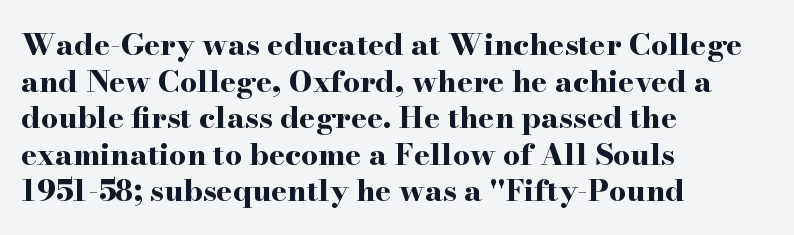
Q: Is the text bold? A: Yes.
Q: Is the text italic (slanted)? A: No, it is upright.
Q: Is the typeface a serif or a sans-serif typeface? A: Serif.
Q: Is the text underlined? A: No.
Q: How is the paragraph aligned? A: Left-aligned.
Q: Is the spacing between letters normal or unusually wide? A: Normal.
Q: Width (condensed, normal, or wide)? A: Wide.
Q: Stroke contrast? A: High.
Q: x-height? A: Small.
Q: Monospaced? A: No.
